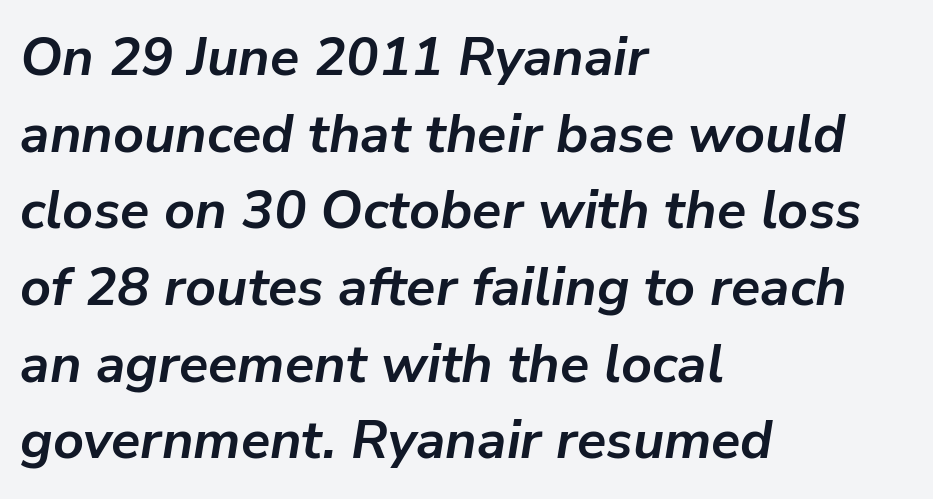
{"italic": "yes", "lean": "right", "slant_degrees": 9, "bold": "yes", "weight": "semibold", "width": "normal", "stroke_contrast": "low", "x_height": "medium", "monospaced": "no", "underline": "no", "align": "left", "line_spacing": "normal", "line_spacing_ratio": 1.42, "letter_spacing": "normal", "letter_spacing_em": 0.0, "glyph_px": 54}
